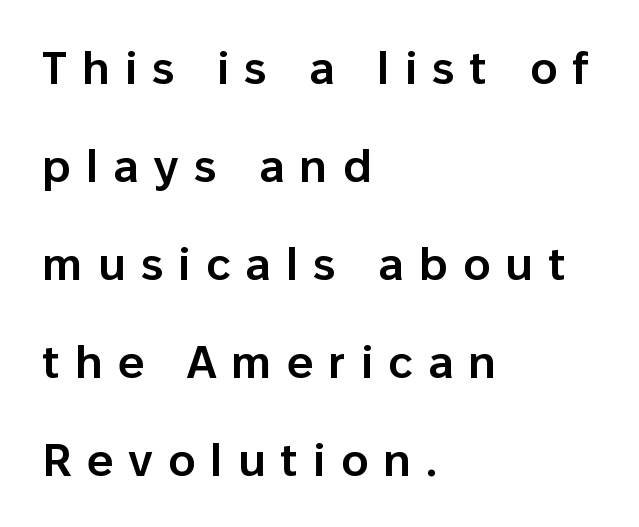
Q: Is the text bold? A: Semi-bold.
Q: Is the text italic (slanted)? A: No, it is upright.
Q: Is the typeface a serif or a sans-serif typeface? A: Sans-serif.
Q: Is the text underlined? A: No.
Q: How is the paragraph aligned? A: Left-aligned.
Q: Is the spacing between letters normal or unusually wide? A: Unusually wide.
Q: Is the spacing between lines tight, normal or loose? A: Loose.
Q: Width (condensed, normal, or wide)? A: Normal.
Q: Stroke contrast? A: Low.
Q: x-height? A: Medium.
Q: Monospaced? A: No.
